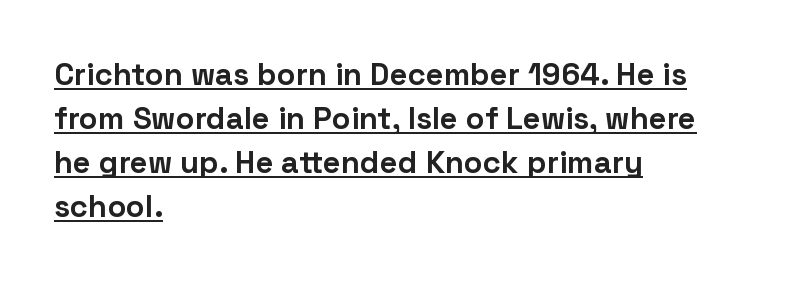
Q: Is the text bold? A: Yes.
Q: Is the text italic (slanted)? A: No, it is upright.
Q: Is the typeface a serif or a sans-serif typeface? A: Sans-serif.
Q: Is the text underlined? A: Yes.
Q: How is the paragraph aligned? A: Left-aligned.
Q: Is the spacing between letters normal or unusually wide? A: Normal.
Q: Is the spacing between lines tight, normal or loose? A: Normal.
Q: Width (condensed, normal, or wide)? A: Normal.
Q: Stroke contrast? A: Low.
Q: x-height? A: Medium.
Q: Monospaced? A: No.
